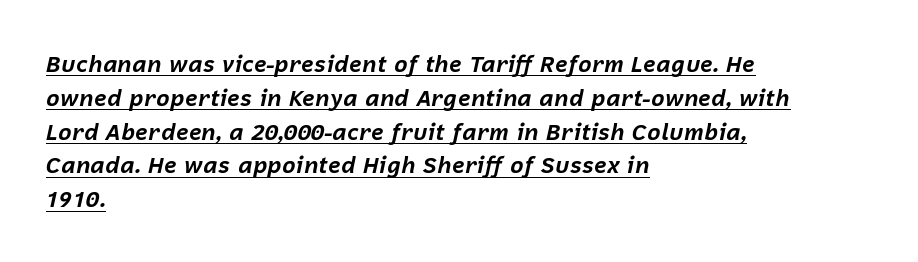
{"italic": "yes", "lean": "right", "slant_degrees": 12, "bold": "yes", "underline": "yes", "align": "left", "line_spacing": "normal", "line_spacing_ratio": 1.47, "letter_spacing": "normal", "letter_spacing_em": 0.0, "glyph_px": 23}
